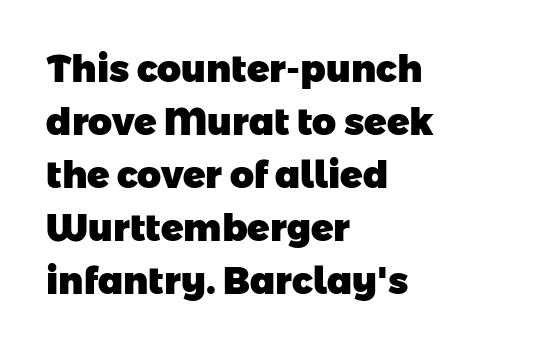
Q: Is the text bold? A: Yes.
Q: Is the typeface a serif or a sans-serif typeface? A: Sans-serif.
Q: Is the text underlined? A: No.
Q: How is the paragraph aligned? A: Left-aligned.
Q: Is the spacing between letters normal or unusually wide? A: Normal.
Q: Is the spacing between lines tight, normal or loose? A: Normal.
Q: Width (condensed, normal, or wide)? A: Normal.
Q: Stroke contrast? A: Low.
Q: x-height? A: Medium.
Q: Monospaced? A: No.
